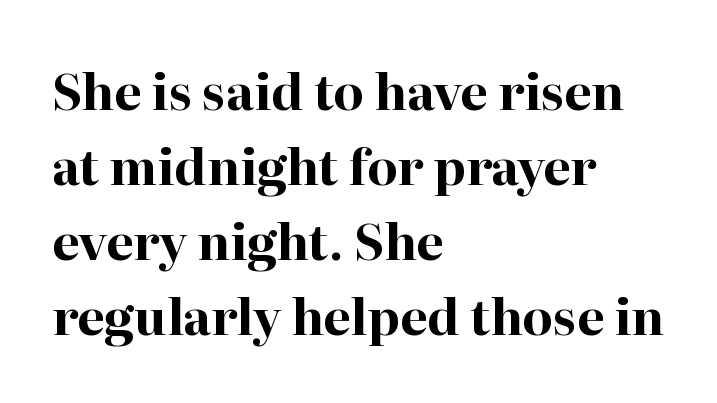
The rendering uses natural spacing where letterforms have individual widths. Type without underlining. Look at the tracking — it's just the regular setting, nothing added. These lines were composed using upright roman letters.
